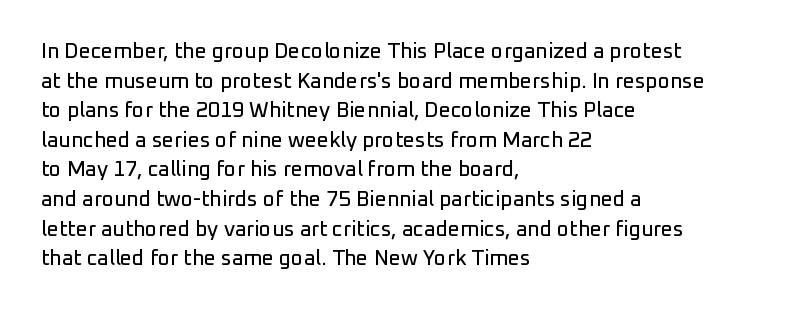
Caption: standard tracking, unaltered. Only glyphs here, with clear space below each row. The line-height multiplier appears to be the usual default. The typography opts for an upright posture over an oblique one. A student would call this left alignment; a typographer would say flush left, rag right.
